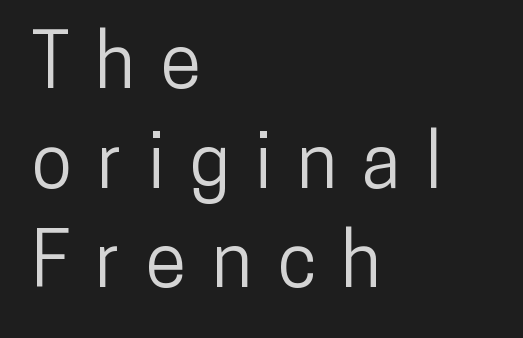
The image shows 75 px condensed sans-serif type, upright; set left-aligned, normal line spacing (1.33x), unusually wide letter spacing (+0.34 em), not underlined; low stroke contrast and a medium x-height.
